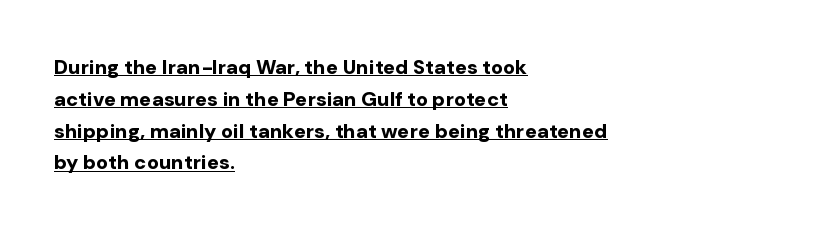
Q: Is the text bold? A: Yes.
Q: Is the text italic (slanted)? A: No, it is upright.
Q: Is the text underlined? A: Yes.
Q: How is the paragraph aligned? A: Left-aligned.
Q: Is the spacing between letters normal or unusually wide? A: Normal.
Q: Is the spacing between lines tight, normal or loose? A: Normal.
